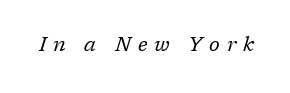
Heft: none added — not bold. Students, note that the glyphs here are deliberately spaced far apart. Underline: absent. Slanted lettering throughout.
